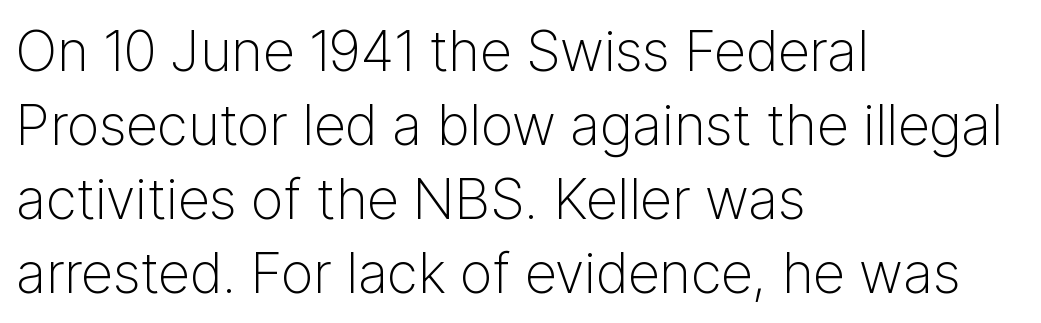
The letters advance in unequal steps, a hallmark of proportional type. Rows of type keep a routine distance in the vertical direction. Is there any slant? The stems are plumb. Weight: in the light-to-regular range.
